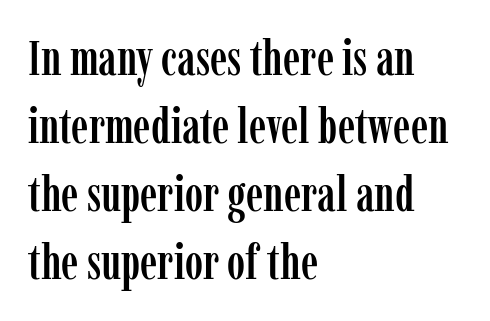
{"serif": "yes", "italic": "no", "width": "condensed", "stroke_contrast": "low", "x_height": "medium", "monospaced": "no", "underline": "no", "align": "left", "line_spacing": "normal", "line_spacing_ratio": 1.39, "letter_spacing": "normal", "letter_spacing_em": 0.0, "glyph_px": 49}
